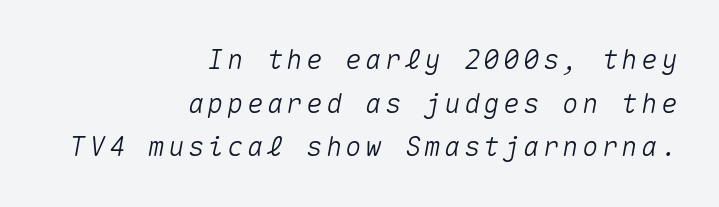
{"italic": "yes", "lean": "right", "slant_degrees": 10, "underline": "no", "align": "right", "line_spacing": "normal", "line_spacing_ratio": 1.62, "glyph_px": 27}
